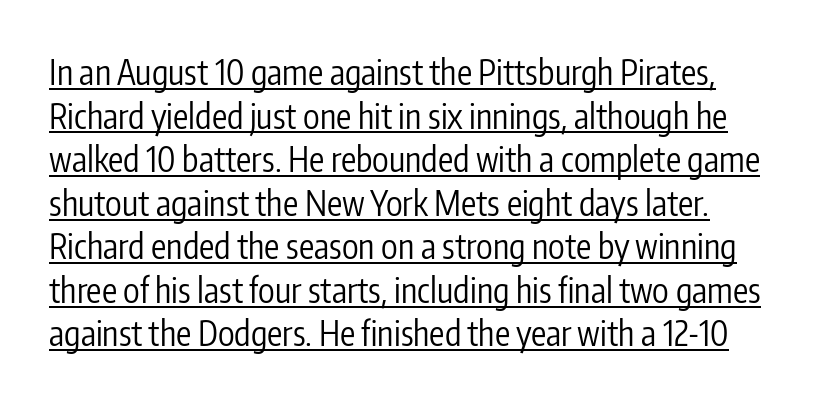
Q: Is the text bold? A: No.
Q: Is the text italic (slanted)? A: No, it is upright.
Q: Is the typeface a serif or a sans-serif typeface? A: Sans-serif.
Q: Is the text underlined? A: Yes.
Q: How is the paragraph aligned? A: Left-aligned.
Q: Is the spacing between letters normal or unusually wide? A: Normal.
Q: Is the spacing between lines tight, normal or loose? A: Normal.
Q: Width (condensed, normal, or wide)? A: Condensed.
Q: Stroke contrast? A: Low.
Q: x-height? A: Medium.
Q: Monospaced? A: No.
